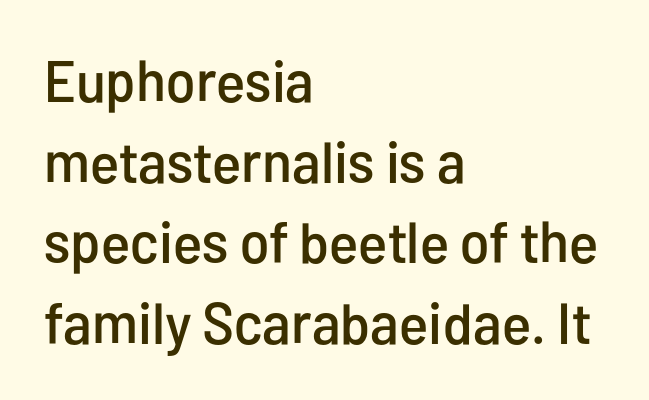
The image shows 58 px condensed sans-serif type, upright; set left-aligned, normal line spacing (1.39x), normal letter spacing, not underlined; low stroke contrast and a medium x-height.
